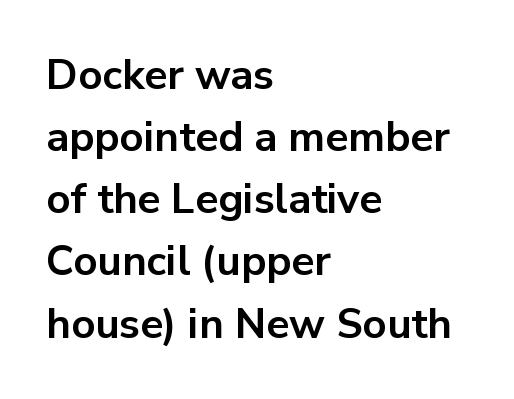
{"serif": "no", "italic": "no", "bold": "yes", "weight": "bold", "width": "normal", "stroke_contrast": "low", "x_height": "medium", "monospaced": "no", "underline": "no", "align": "left", "line_spacing": "normal", "line_spacing_ratio": 1.48, "letter_spacing": "normal", "letter_spacing_em": 0.0, "glyph_px": 42}
